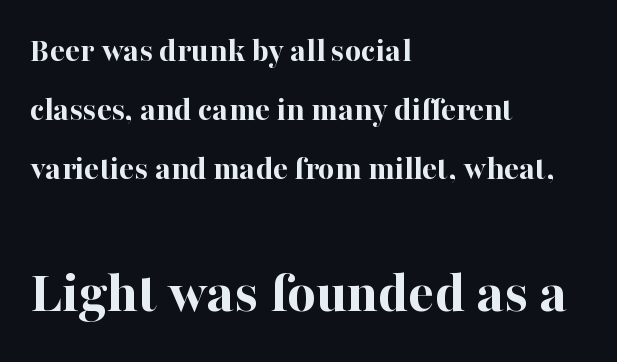
{"serif": "yes", "italic": "no", "bold": "yes", "weight": "bold", "width": "normal", "stroke_contrast": "high", "x_height": "medium", "monospaced": "no", "underline": "no", "align": "left", "line_spacing": "normal", "line_spacing_ratio": 1.69, "letter_spacing": "normal", "letter_spacing_em": 0.0, "larger_block": "second", "size_ratio": 1.74, "glyph_px": 61}
